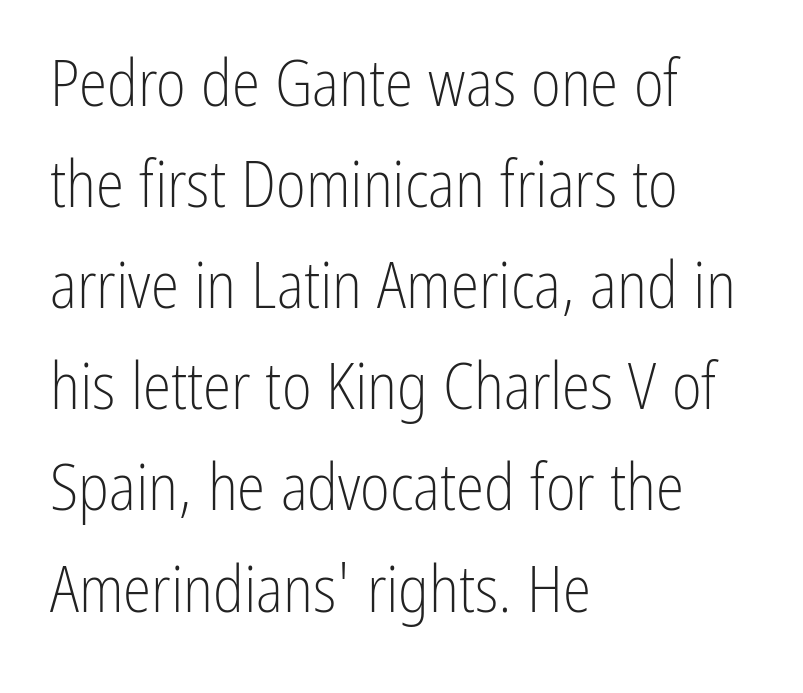
The image shows 64 px light, condensed sans-serif type, upright; set left-aligned, normal line spacing (1.58x), normal letter spacing, not underlined; low stroke contrast and a medium x-height.
